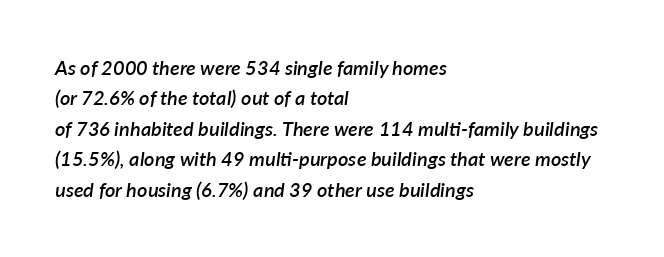
How heavy is the stroke? Medium-heavy — a semibold, shy of bold. The rendering keeps characters at their native spacing. Rendered with sloped, italic letterforms. The designer left line spacing at the default.
